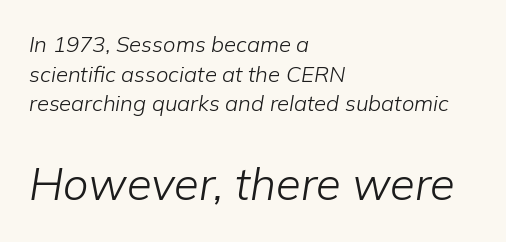
The image shows 45 px light type, italic (leaning right); set left-aligned, normal line spacing (1.35x), normal letter spacing, not underlined; the second (bottom) block is 2.05x larger; low stroke contrast and a medium x-height.
